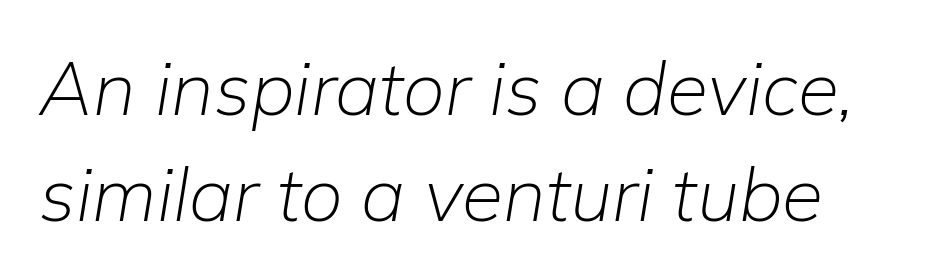
The image shows 75 px light type, italic (leaning right); set normal line spacing (1.41x), normal letter spacing, not underlined; low stroke contrast and a medium x-height.
